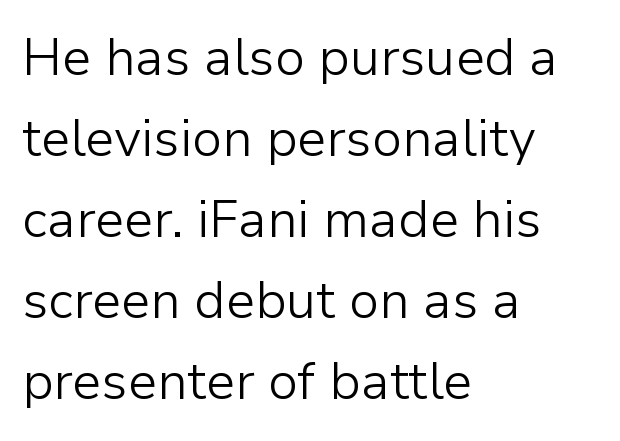
The image shows 52 px light sans-serif type, upright; set left-aligned, normal line spacing (1.56x), normal letter spacing, not underlined; low stroke contrast and a medium x-height.
